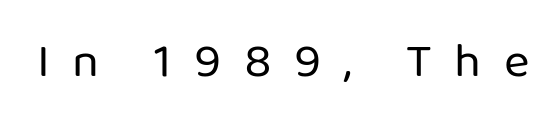
{"serif": "no", "italic": "no", "bold": "no", "weight": "regular", "width": "normal", "stroke_contrast": "low", "x_height": "medium", "monospaced": "no", "underline": "no", "letter_spacing": "wide", "letter_spacing_em": 0.46, "glyph_px": 49}
